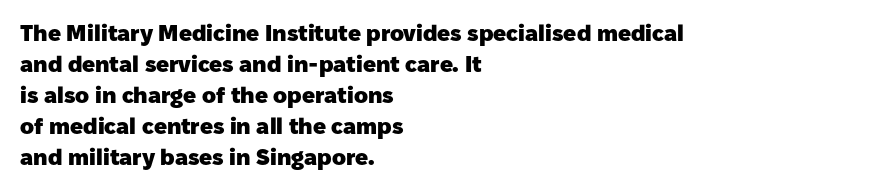
{"italic": "no", "bold": "yes", "underline": "no", "align": "left", "line_spacing": "normal", "line_spacing_ratio": 1.35, "letter_spacing": "normal", "letter_spacing_em": 0.0, "glyph_px": 23}
